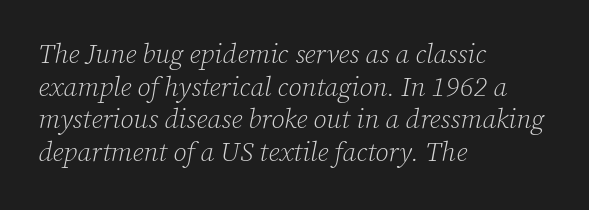
Posture: slanted. Compared with a typical body face, this is equally light or lighter still. Words appear dense and cohesive because spacing is normal. These lines are set flush left with a ragged right edge. Decoration check: the copy has no underline.
